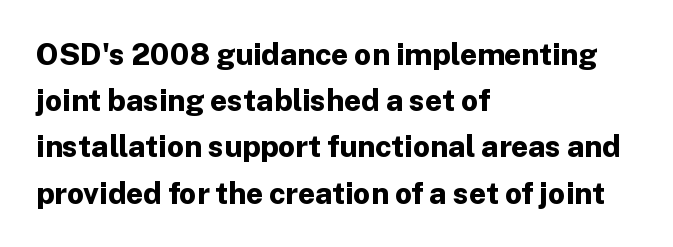
{"serif": "no", "italic": "no", "bold": "yes", "weight": "bold", "width": "normal", "stroke_contrast": "low", "x_height": "medium", "monospaced": "no", "underline": "no", "align": "left", "line_spacing": "normal", "line_spacing_ratio": 1.54, "letter_spacing": "normal", "letter_spacing_em": 0.0, "glyph_px": 30}
